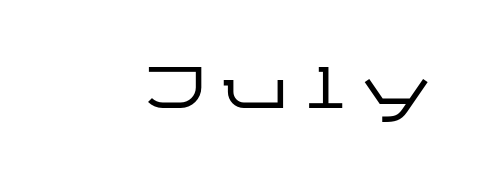
Q: Is the text italic (slanted)? A: No, it is upright.
Q: Is the typeface a serif or a sans-serif typeface? A: Sans-serif.
Q: Is the text underlined? A: No.
Q: Is the spacing between letters normal or unusually wide? A: Unusually wide.
Q: Width (condensed, normal, or wide)? A: Wide.
Q: Stroke contrast? A: Low.
Q: x-height? A: Medium.
Q: Monospaced? A: No.
